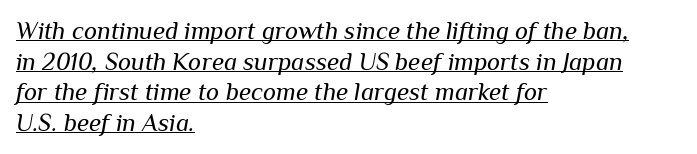
Is this a heavy cut? Hardly; it is regular or lighter. The specimen includes a rule beneath the text block's lines. Is the letter spacing exaggerated? No — it looks like the ordinary default. There's an unmistakable incline to the writing here.
